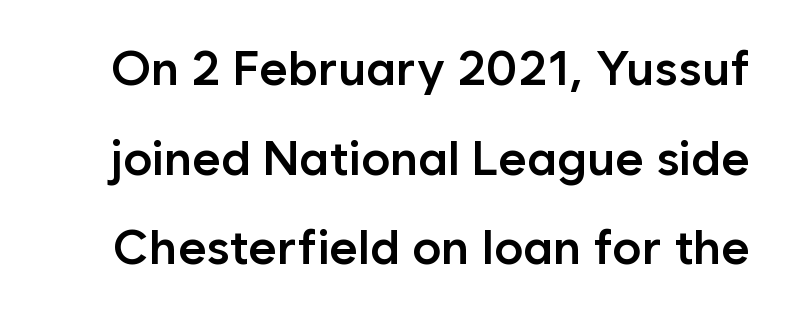
Q: Is the text bold? A: Semi-bold.
Q: Is the text italic (slanted)? A: No, it is upright.
Q: Is the typeface a serif or a sans-serif typeface? A: Sans-serif.
Q: Is the text underlined? A: No.
Q: Is the spacing between letters normal or unusually wide? A: Normal.
Q: Width (condensed, normal, or wide)? A: Normal.
Q: Stroke contrast? A: Low.
Q: x-height? A: Medium.
Q: Monospaced? A: No.
